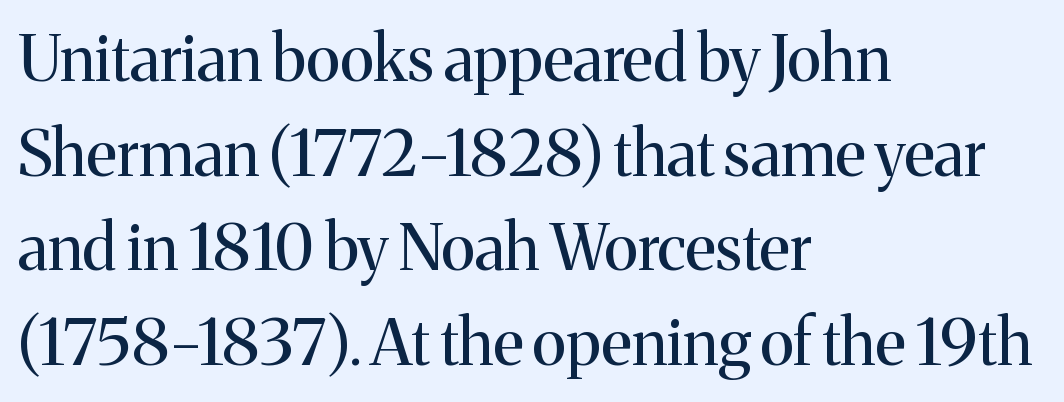
Rendered with straight, roman letterforms. Bold? No — there's no thickening of the strokes. The gap between lines stays unmarked. The passage shown is typed in a proportional face where columns would drift. Unlike a clean sans, this face finishes its strokes with serifs. Students, observe: this is what conventionally led text looks like.
